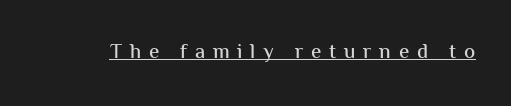
{"italic": "no", "underline": "yes", "letter_spacing": "wide", "letter_spacing_em": 0.37, "glyph_px": 21}
